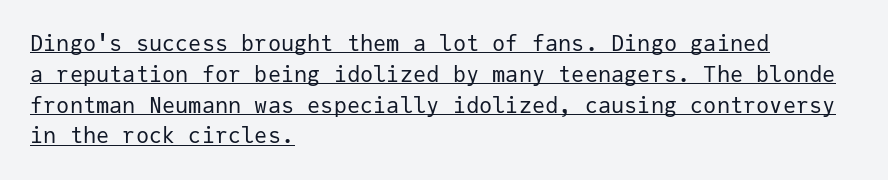
Q: Is the text bold? A: No.
Q: Is the text italic (slanted)? A: No, it is upright.
Q: Is the text underlined? A: Yes.
Q: How is the paragraph aligned? A: Left-aligned.
Q: Is the spacing between letters normal or unusually wide? A: Normal.
Q: Is the spacing between lines tight, normal or loose? A: Normal.
